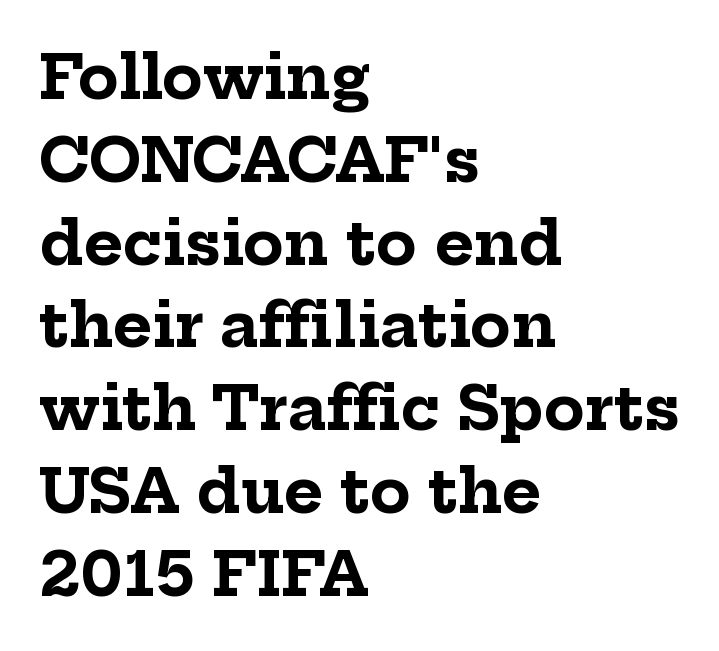
Q: Is the text bold? A: Yes.
Q: Is the text italic (slanted)? A: No, it is upright.
Q: Is the typeface a serif or a sans-serif typeface? A: Serif.
Q: Is the text underlined? A: No.
Q: How is the paragraph aligned? A: Left-aligned.
Q: Is the spacing between letters normal or unusually wide? A: Normal.
Q: Is the spacing between lines tight, normal or loose? A: Normal.
Q: Width (condensed, normal, or wide)? A: Normal.
Q: Stroke contrast? A: Low.
Q: x-height? A: Medium.
Q: Monospaced? A: No.
